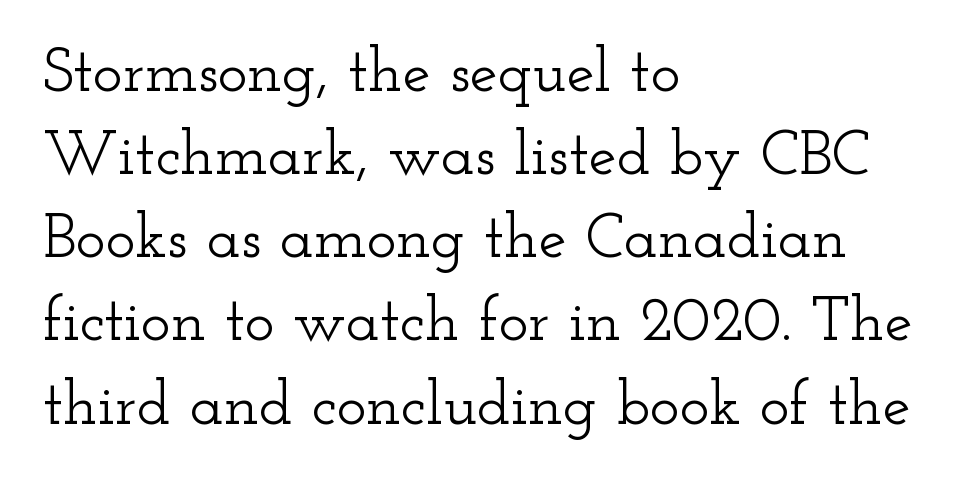
This sample has the flowing, uneven cadence of proportional lettering. Unlike a clean sans, this face finishes its strokes with serifs. The passage is arranged the way most books set body copy — flush left. The words here are not underlined. The line-height multiplier appears to be the usual default.
